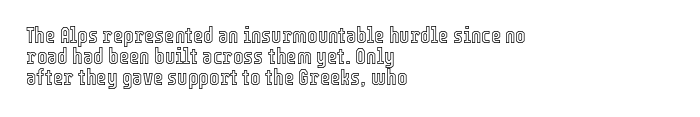
The designer dialed line spacing down below the default. The gaps between neighbouring characters are ordinary and unremarkable. Check the space under the baseline: it is left empty. This sample uses an upright cut, with every glyph sitting square on the baseline. Short and long lines alike share a common starting point at left.
